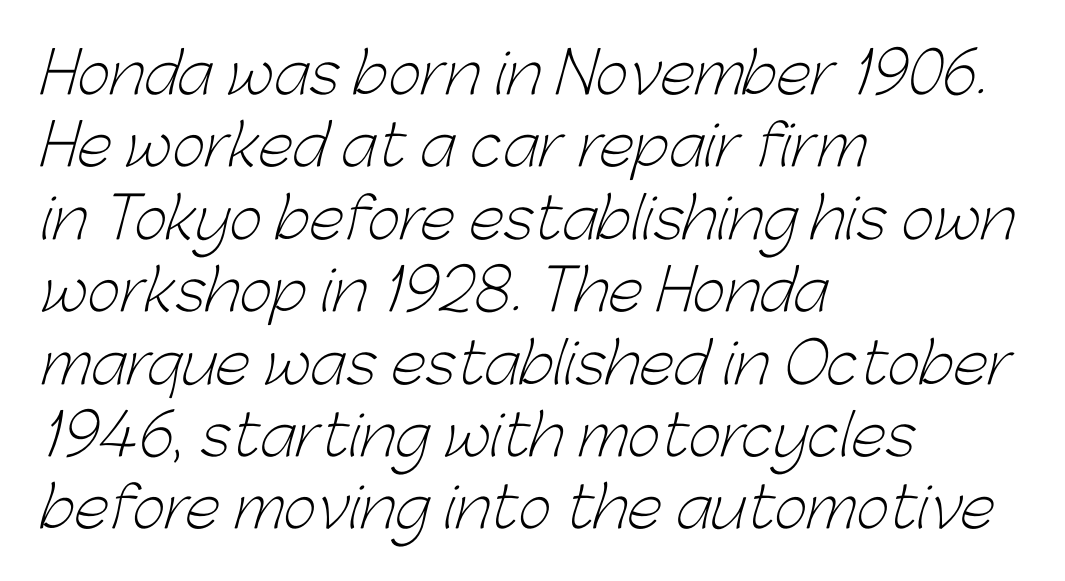
The image shows 57 px light sans-serif type; set left-aligned, normal line spacing (1.27x), normal letter spacing, not underlined; low stroke contrast and a medium x-height.
